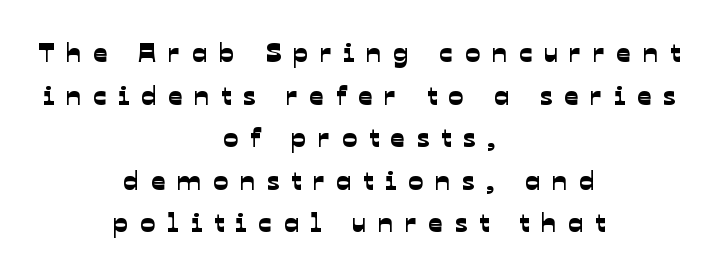
Q: Is the typeface a serif or a sans-serif typeface? A: Sans-serif.
Q: Is the text underlined? A: No.
Q: How is the paragraph aligned? A: Centered.
Q: Is the spacing between letters normal or unusually wide? A: Unusually wide.
Q: Is the spacing between lines tight, normal or loose? A: Normal.
Q: Width (condensed, normal, or wide)? A: Normal.
Q: Stroke contrast? A: Low.
Q: x-height? A: Medium.
Q: Monospaced? A: No.
